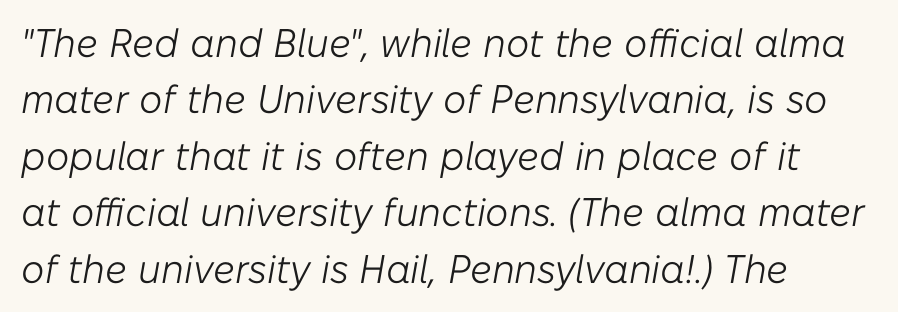
The image shows 40 px light type, italic (leaning right); set left-aligned, normal line spacing (1.41x), normal letter spacing, not underlined; low stroke contrast and a medium x-height.
